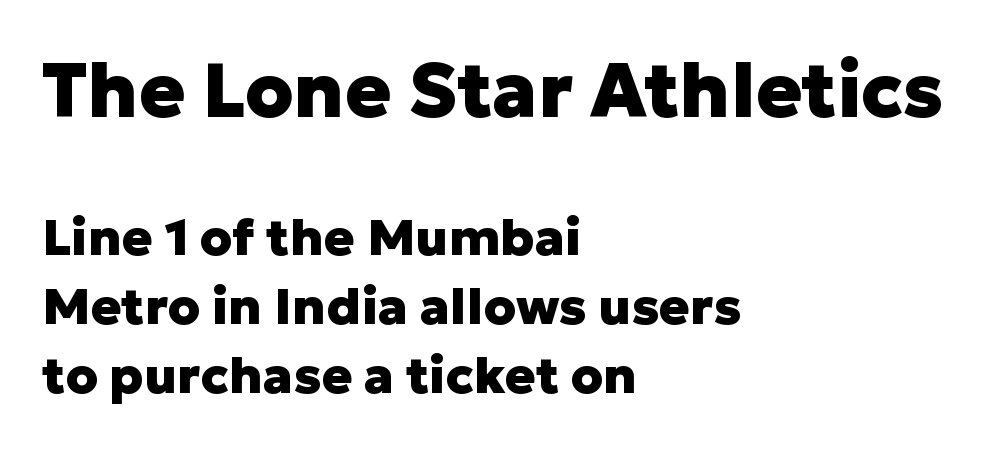
The image shows 76 px heavy sans-serif type, upright; set left-aligned, normal line spacing (1.35x), normal letter spacing, not underlined; the first (top) block is 1.49x larger; low stroke contrast and a medium x-height.
